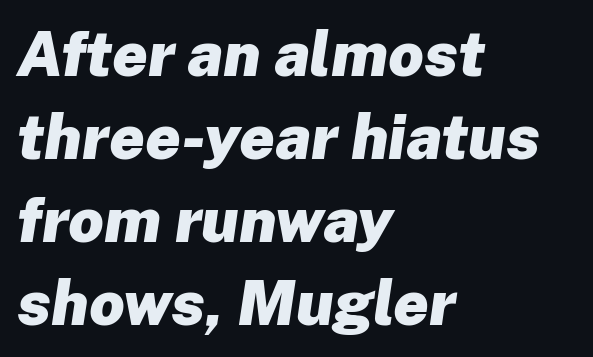
{"italic": "yes", "lean": "right", "slant_degrees": 8, "bold": "yes", "weight": "heavy", "width": "normal", "stroke_contrast": "low", "x_height": "medium", "monospaced": "no", "underline": "no", "align": "left", "line_spacing": "normal", "line_spacing_ratio": 1.34, "letter_spacing": "normal", "letter_spacing_em": 0.0, "glyph_px": 62}
